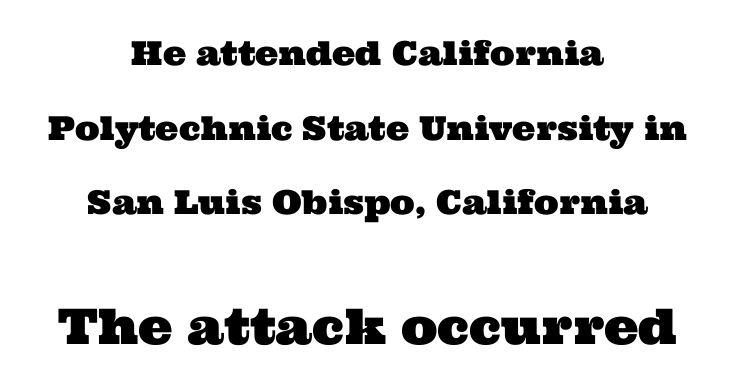
Successive baselines arrive slowly, with a big drop between each. The face used here is proportionally spaced, like ordinary book or web type. The words here are not underlined. This is serif lettering, the kind often seen in printed books. The face used here appears at its bigger size in the lower chunk. Alignment: centered.
